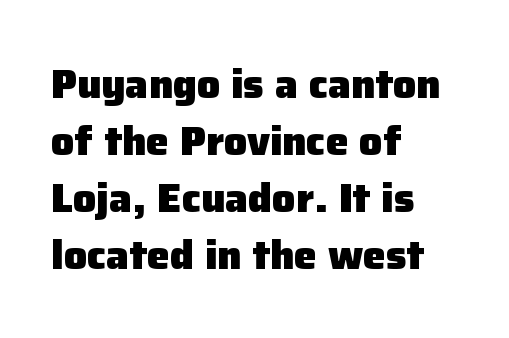
Every row of glyphs begins at an identical x-position on the left. Is there any slant? The stems are plumb. In terms of leading, this rendering sits right in the middle. The space beneath each line is pristine and unruled. Serif or sans? Sans — the stroke terminals are bare. Typesetter's note: full bold, strokes at maximum text heaviness.
